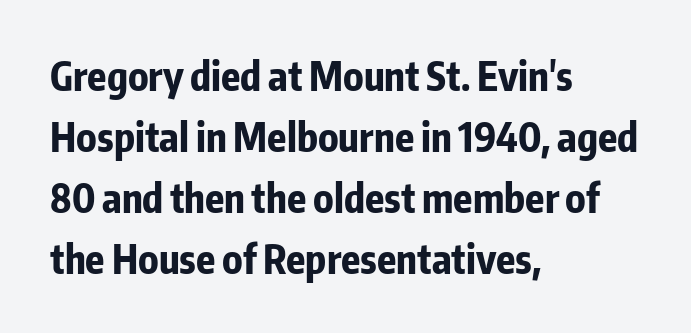
Q: Is the text bold? A: Yes.
Q: Is the text italic (slanted)? A: No, it is upright.
Q: Is the typeface a serif or a sans-serif typeface? A: Sans-serif.
Q: Is the text underlined? A: No.
Q: How is the paragraph aligned? A: Left-aligned.
Q: Is the spacing between letters normal or unusually wide? A: Normal.
Q: Is the spacing between lines tight, normal or loose? A: Normal.
Q: Width (condensed, normal, or wide)? A: Condensed.
Q: Stroke contrast? A: Low.
Q: x-height? A: Medium.
Q: Monospaced? A: No.
